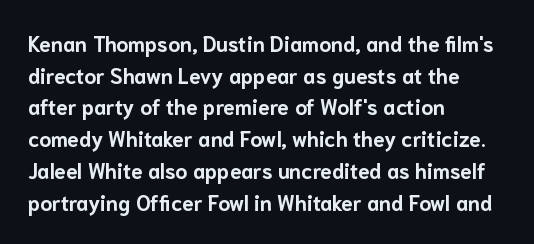
Q: Is the text bold? A: Yes.
Q: Is the text italic (slanted)? A: No, it is upright.
Q: Is the text underlined? A: No.
Q: How is the paragraph aligned? A: Left-aligned.
Q: Is the spacing between letters normal or unusually wide? A: Normal.
Q: Is the spacing between lines tight, normal or loose? A: Normal.
